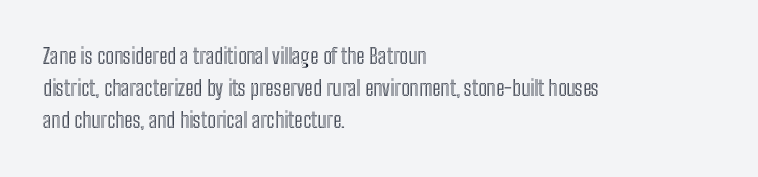
{"italic": "no", "underline": "no", "align": "left", "line_spacing": "normal", "line_spacing_ratio": 1.53, "letter_spacing": "normal", "letter_spacing_em": 0.0, "glyph_px": 21}
